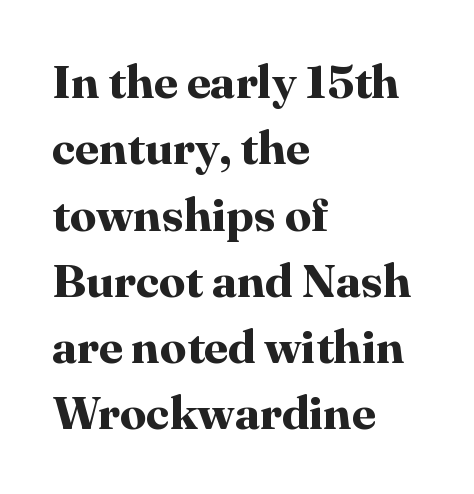
{"serif": "yes", "italic": "no", "bold": "yes", "weight": "bold", "width": "normal", "stroke_contrast": "high", "x_height": "medium", "monospaced": "no", "underline": "no", "align": "left", "line_spacing": "normal", "line_spacing_ratio": 1.41, "letter_spacing": "normal", "letter_spacing_em": 0.0, "glyph_px": 47}
